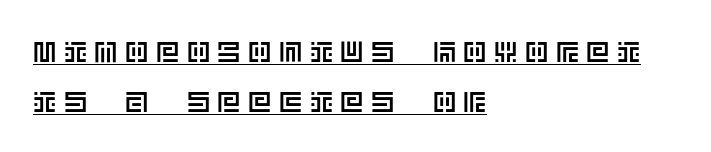
Where is the straight margin? On the left. Italic? Not at all — the glyphs are vertical. This rendering features underlined lettering. Inter-character spacing is expanded well beyond the font's built-in metrics.
